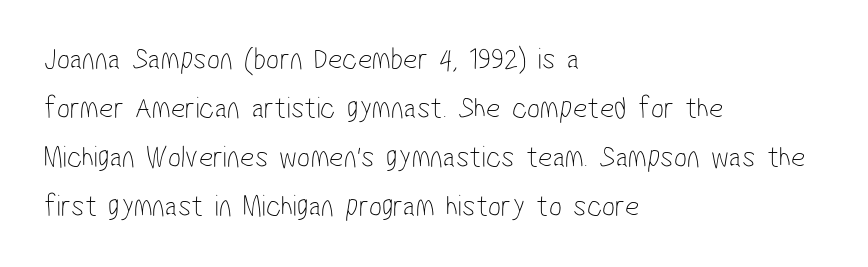
Compared with a centered layout, this one pins lines to the left instead. The space beneath each line is pristine and unruled. Letters have the restrained weight of plain body copy at most. Words appear dense and cohesive because spacing is normal.
